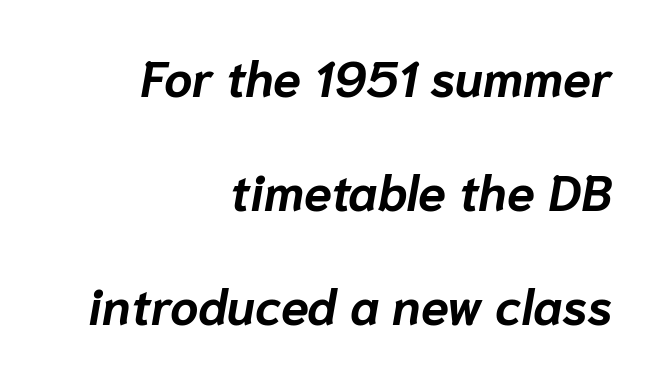
The image shows 50 px bold type, italic (leaning right); set right-aligned, loose line spacing (2.28x), normal letter spacing, not underlined; low stroke contrast and a medium x-height.
